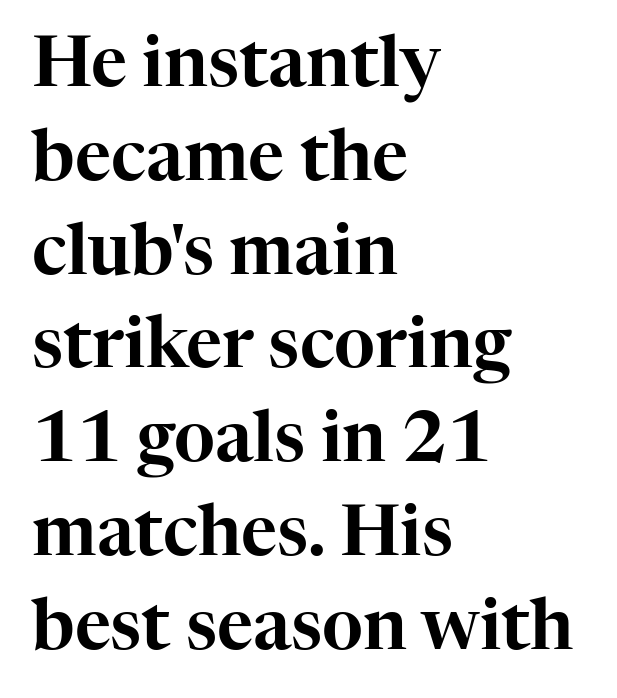
This sample has the flowing, uneven cadence of proportional lettering. This is the regular roman posture of the typeface. This rendering features lettering with no underline. Does the leading feel generous? No, just average.
